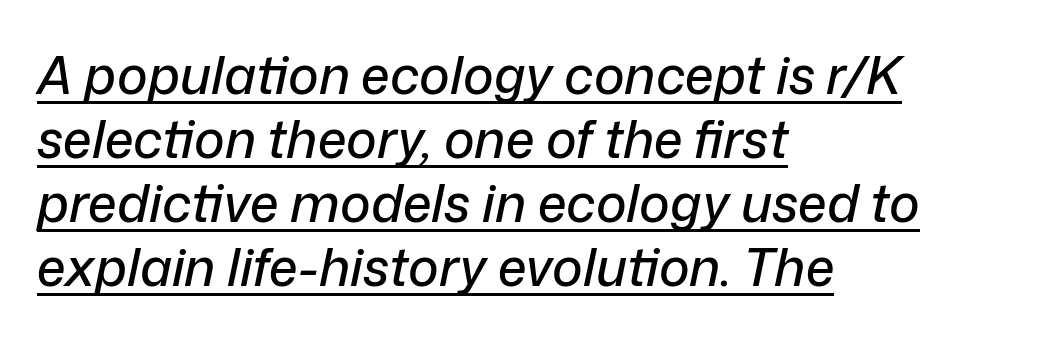
{"italic": "yes", "lean": "right", "slant_degrees": 12, "width": "normal", "stroke_contrast": "low", "x_height": "medium", "monospaced": "no", "underline": "yes", "align": "left", "line_spacing_ratio": 1.23, "letter_spacing": "normal", "letter_spacing_em": 0.0, "glyph_px": 52}
